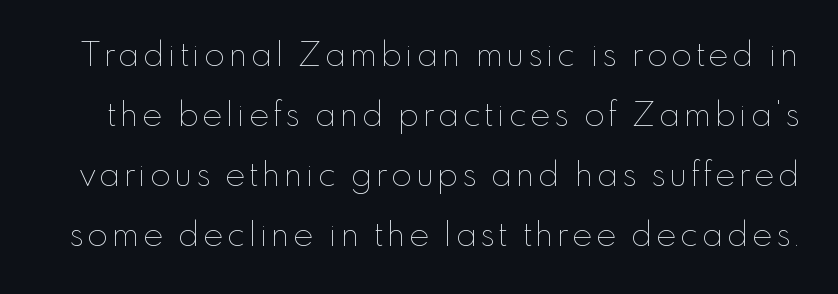
The image shows 34 px thin type, upright; set line spacing 1.76x, not underlined; low stroke contrast and a small x-height.
